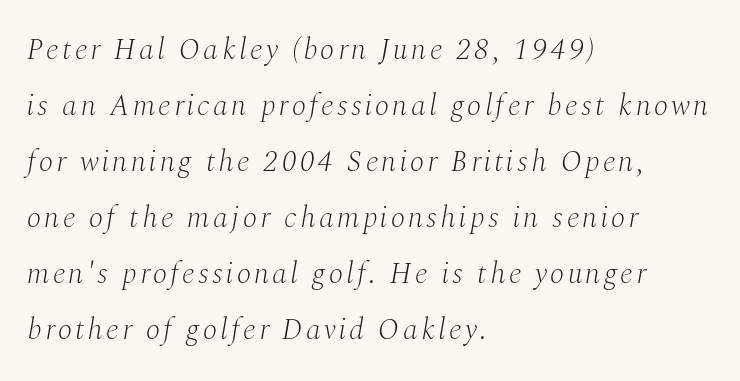
{"serif": "yes", "italic": "yes", "lean": "right", "slant_degrees": 10, "bold": "no", "weight": "light", "width": "normal", "stroke_contrast": "medium", "x_height": "medium", "monospaced": "no", "underline": "no", "align": "left", "line_spacing_ratio": 1.87, "glyph_px": 30}
